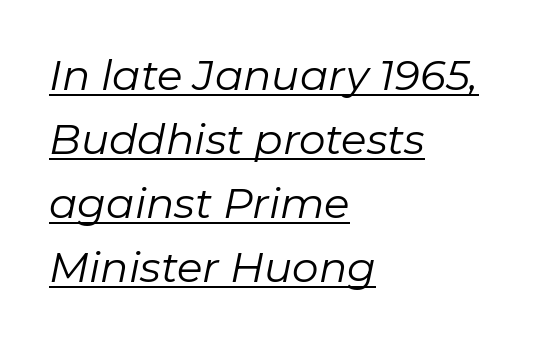
The image shows 42 px regular-weight type, italic (leaning right); set left-aligned, normal line spacing (1.52x), normal letter spacing, underlined; low stroke contrast and a medium x-height.
